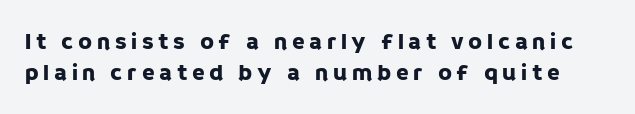
Q: Is the text italic (slanted)? A: No, it is upright.
Q: Is the text underlined? A: No.
Q: Is the spacing between letters normal or unusually wide? A: Unusually wide.
Q: Is the spacing between lines tight, normal or loose? A: Normal.
